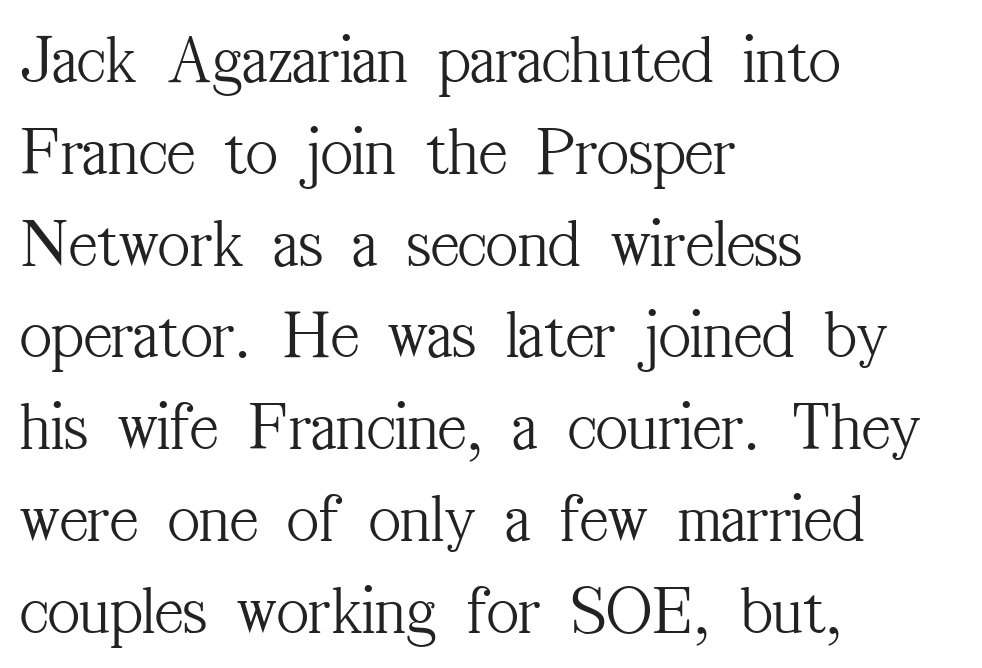
{"serif": "yes", "italic": "no", "bold": "no", "weight": "light", "width": "condensed", "stroke_contrast": "medium", "x_height": "medium", "monospaced": "no", "underline": "no", "align": "left", "line_spacing": "normal", "line_spacing_ratio": 1.33, "letter_spacing": "normal", "letter_spacing_em": 0.0, "glyph_px": 69}
